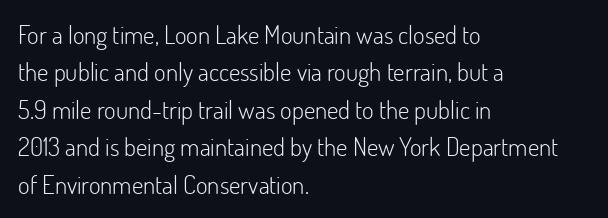
The image shows 25 px text type, upright; set left-aligned, normal line spacing (1.5x), normal letter spacing, not underlined.
